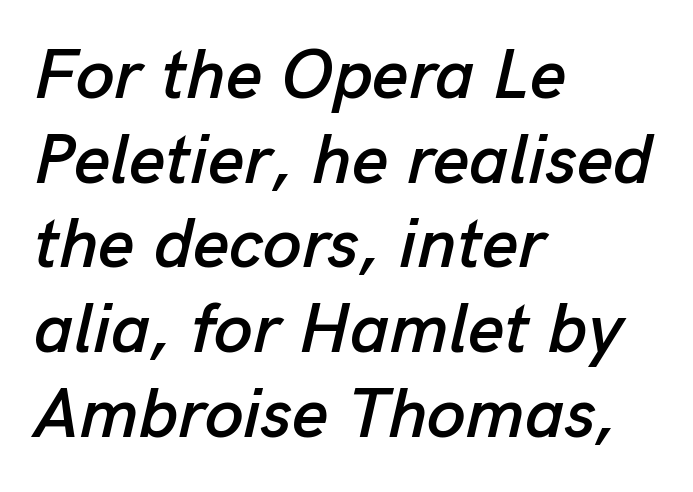
Q: Is the text italic (slanted)? A: Yes, it leans right by about 13 degrees.
Q: Is the text underlined? A: No.
Q: How is the paragraph aligned? A: Left-aligned.
Q: Is the spacing between letters normal or unusually wide? A: Normal.
Q: Width (condensed, normal, or wide)? A: Normal.
Q: Stroke contrast? A: Low.
Q: x-height? A: Medium.
Q: Monospaced? A: No.
